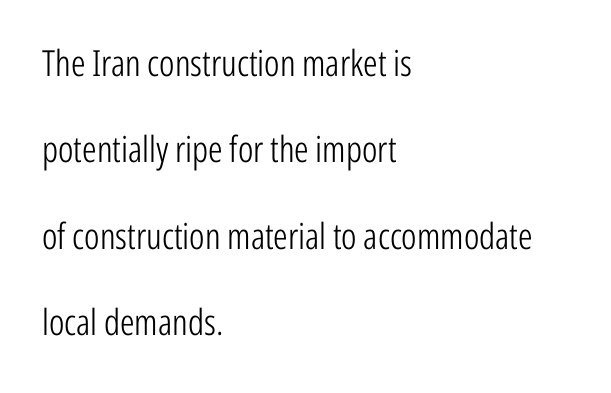
The image shows 36 px light, condensed sans-serif type, upright; set left-aligned, loose line spacing (2.4x), normal letter spacing, not underlined; low stroke contrast and a medium x-height.
